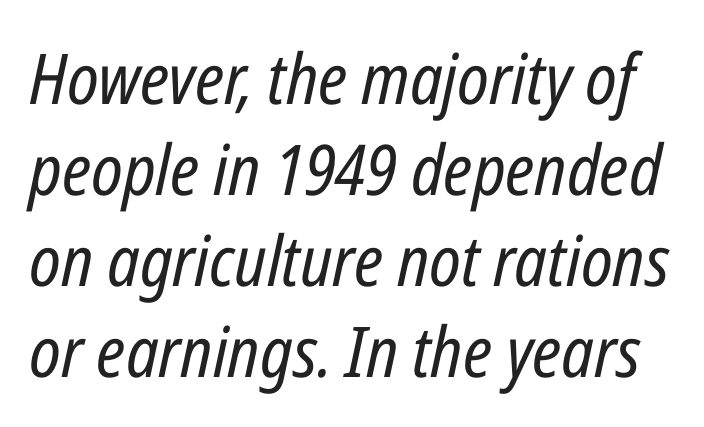
The image shows 70 px regular-weight, condensed type, italic (leaning right); set normal line spacing (1.3x), normal letter spacing, not underlined; low stroke contrast and a medium x-height.
